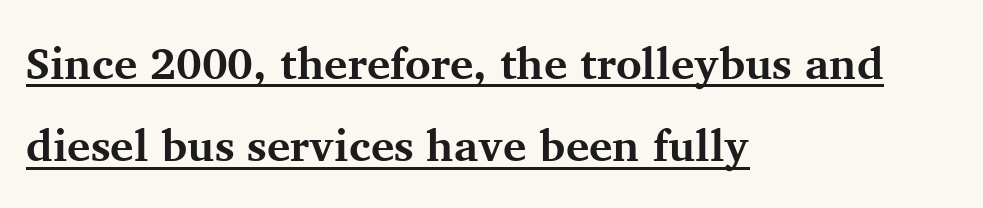
You'd pick this weight for a headline — it's a proper bold. The passage shown is typeset with a serif family. You can see a thin bar hugging the bottom of the glyphs. Spacing verdict: proportional, widths tailored to each character. Is the block centered? No — it sits flush against the left margin.
